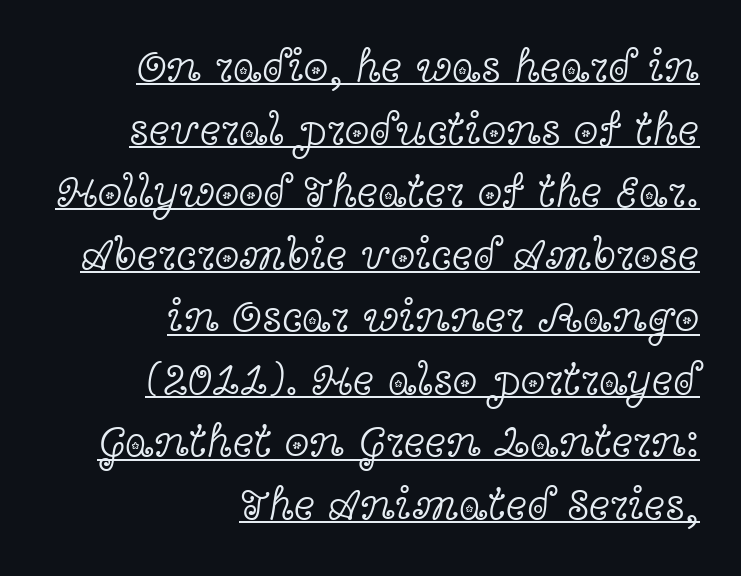
Q: Is the text bold? A: No.
Q: Is the text italic (slanted)? A: No, it is upright.
Q: Is the typeface a serif or a sans-serif typeface? A: Serif.
Q: Is the text underlined? A: Yes.
Q: How is the paragraph aligned? A: Right-aligned.
Q: Is the spacing between letters normal or unusually wide? A: Normal.
Q: Is the spacing between lines tight, normal or loose? A: Normal.
Q: Width (condensed, normal, or wide)? A: Wide.
Q: x-height? A: Medium.
Q: Monospaced? A: No.
